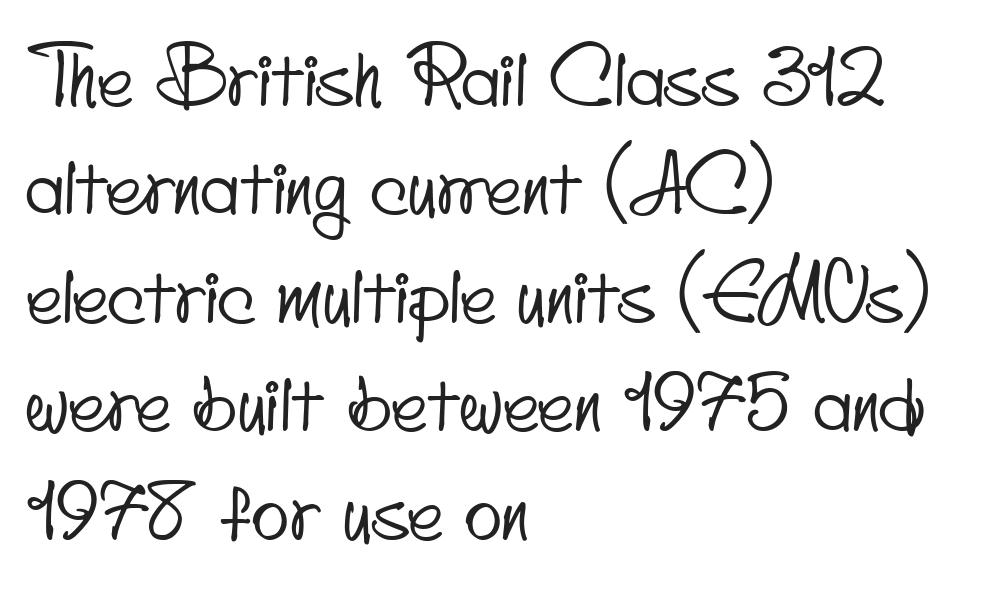
Reading down the column, the eye jumps a familiar distance to each next line. Quick note: underline off. The passage shown is typed in a proportional face where columns would drift. Nothing sits at the stroke ends, so this counts as sans-serif.
